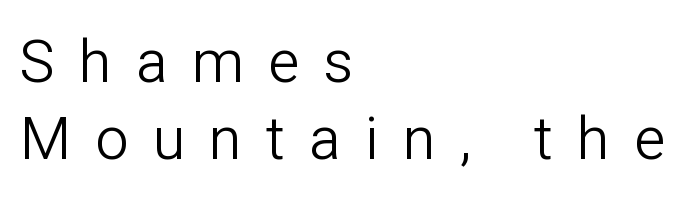
The image shows 59 px light sans-serif type, upright; set left-aligned, normal line spacing (1.3x), unusually wide letter spacing (+0.41 em), not underlined; low stroke contrast and a medium x-height.
